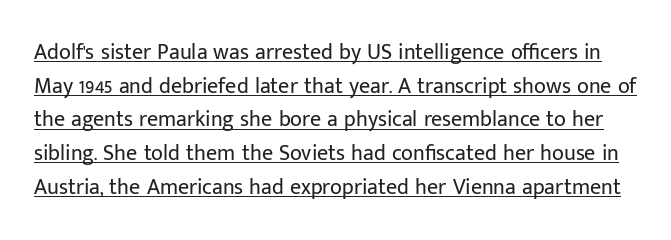
Q: Is the text bold? A: No.
Q: Is the text italic (slanted)? A: No, it is upright.
Q: Is the text underlined? A: Yes.
Q: Is the spacing between letters normal or unusually wide? A: Normal.
Q: Is the spacing between lines tight, normal or loose? A: Normal.
